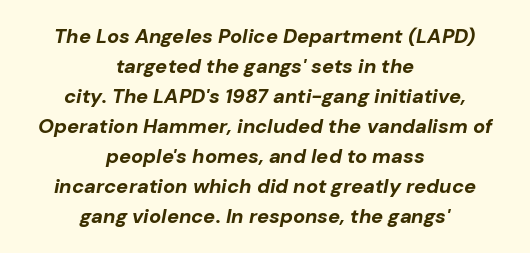
{"italic": "yes", "lean": "right", "slant_degrees": 10, "bold": "yes", "underline": "no", "align": "center", "line_spacing": "normal", "line_spacing_ratio": 1.5, "letter_spacing": "normal", "letter_spacing_em": 0.0, "glyph_px": 20}
